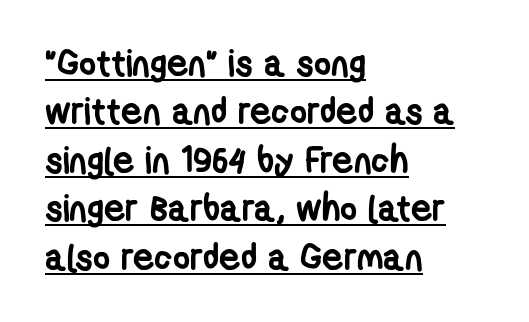
{"serif": "no", "bold": "yes", "weight": "semibold", "width": "condensed", "stroke_contrast": "low", "x_height": "medium", "monospaced": "no", "underline": "yes", "align": "left", "line_spacing": "normal", "line_spacing_ratio": 1.31, "letter_spacing": "normal", "letter_spacing_em": 0.0, "glyph_px": 37}
